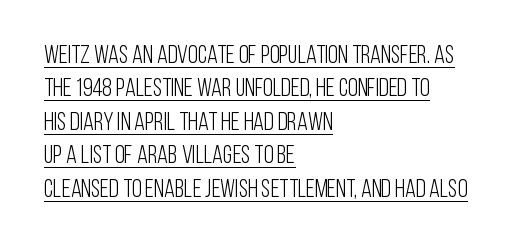
Casual observation: everything's shoved over to the left. Between one letter and the next there's only the usual sliver of space. Underlining? Definitely there. This is the regular roman posture of the typeface.
